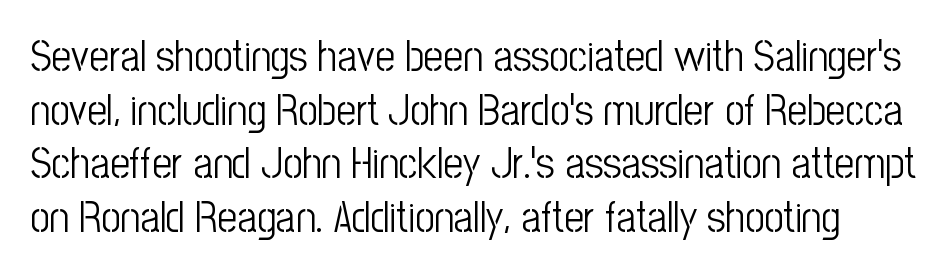
The passage shown is typed in a proportional face where columns would drift. Check the space under the baseline: it is left empty. Posture: straight, roman, zero tilt. The tracking reads as untouched default to a designer's eye. Unbolded letterforms with no extra heft. The space between consecutive lines is moderate.
